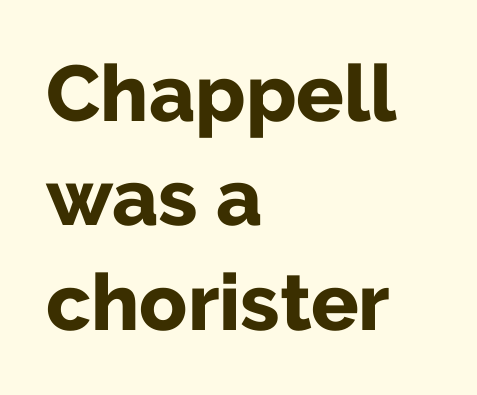
These lines are rendered in a variable-pitch font. Left-aligned paragraph, ragged on the right. Standard letterfit; no display-style spreading of the glyphs. Nothing sits at the stroke ends, so this counts as sans-serif. The specimen reads as upright at a glance. This sample keeps an unexceptional amount of space between lines.
